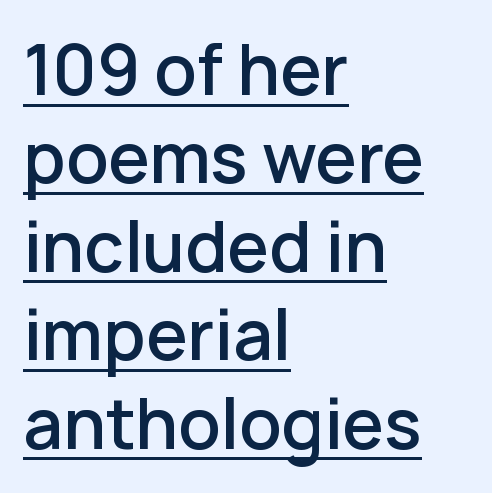
Each letter's strokes conclude bluntly, with no projecting serifs. A typesetter would call this proportional, since set widths differ per character. Does the lettering tilt? It doesn't — this is upright. In terms of leading, this rendering sits right in the middle.
